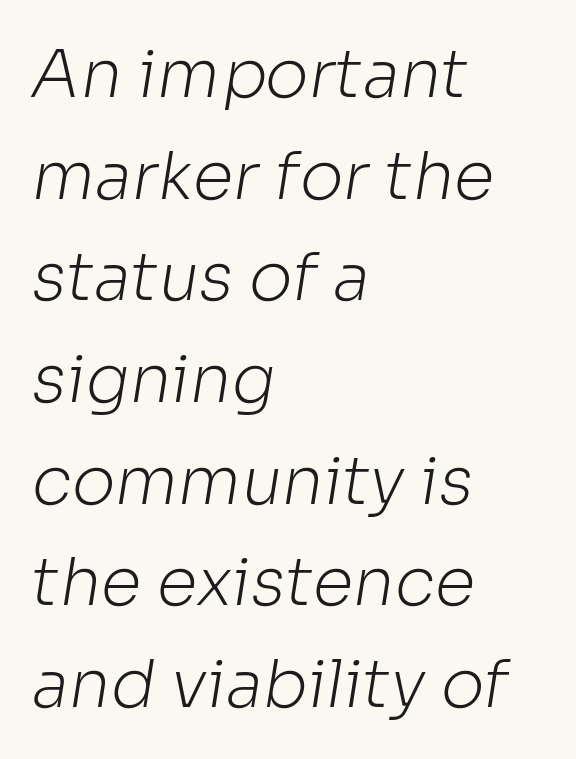
The line texture is even and compact thanks to regular tracking. A student would call this left alignment; a typographer would say flush left, rag right. Quick note: interline space is typical. Proportional: the letters do not fall into vertical columns. Check where the strokes stop: nothing finishes them off — pure sans. The gap between lines stays unmarked.
